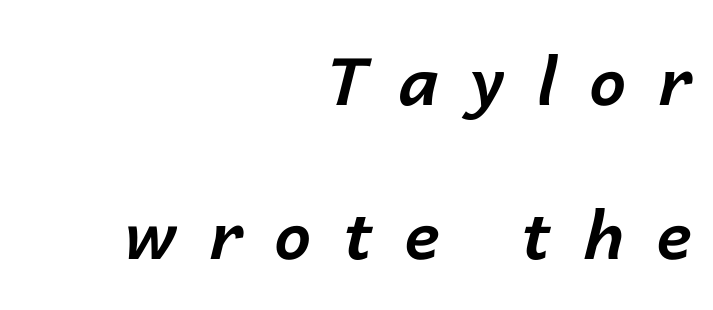
Compared with an ordinary text face, these strokes are far heavier — a full bold. Slanted lettering throughout. Underlining? Definitely not there. This sample is right-justified, so line beginnings fall wherever the words allow. Short note: letters widely spaced. Honestly, the rows look like they've been pulled way apart.
